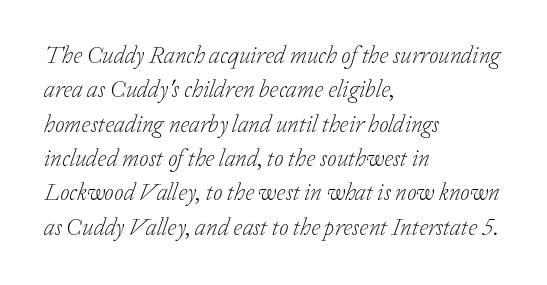
{"italic": "yes", "lean": "right", "slant_degrees": 20, "bold": "no", "underline": "no", "align": "left", "line_spacing": "normal", "line_spacing_ratio": 1.43, "letter_spacing": "normal", "letter_spacing_em": 0.0, "glyph_px": 24}
